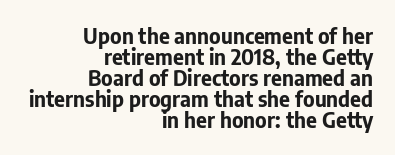
The image shows 21 px bold type, upright; set right-aligned, tight line spacing (1.0x), normal letter spacing, not underlined.
